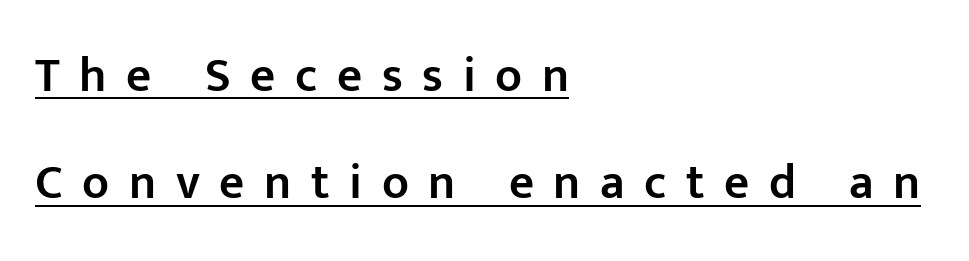
Q: Is the text bold? A: Semi-bold.
Q: Is the text italic (slanted)? A: No, it is upright.
Q: Is the typeface a serif or a sans-serif typeface? A: Sans-serif.
Q: Is the text underlined? A: Yes.
Q: How is the paragraph aligned? A: Left-aligned.
Q: Is the spacing between letters normal or unusually wide? A: Unusually wide.
Q: Is the spacing between lines tight, normal or loose? A: Loose.
Q: Width (condensed, normal, or wide)? A: Normal.
Q: Stroke contrast? A: Low.
Q: x-height? A: Medium.
Q: Monospaced? A: No.
